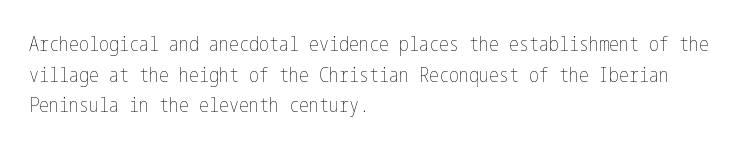
The image shows 20 px text type, upright; set left-aligned, normal line spacing (1.53x), normal letter spacing, not underlined.
